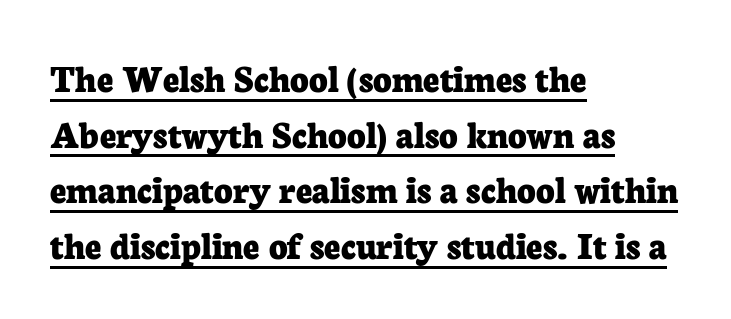
{"serif": "yes", "italic": "no", "bold": "yes", "weight": "bold", "width": "normal", "stroke_contrast": "low", "x_height": "medium", "monospaced": "no", "underline": "yes", "align": "left", "line_spacing": "normal", "line_spacing_ratio": 1.39, "letter_spacing": "normal", "letter_spacing_em": 0.0, "glyph_px": 40}
